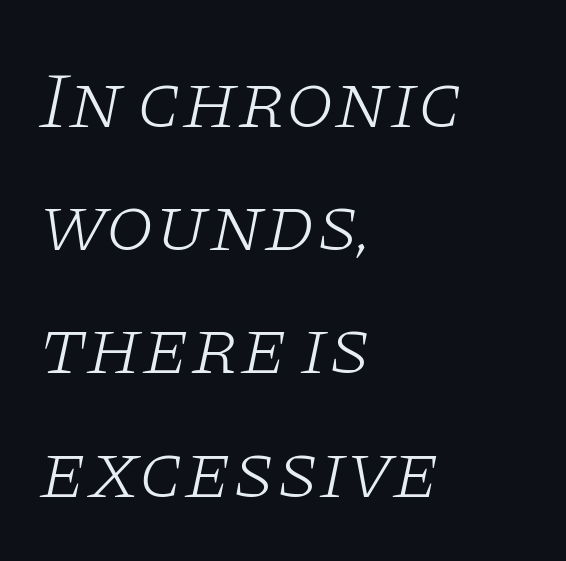
Q: Is the text bold? A: No.
Q: Is the text italic (slanted)? A: Yes, it leans right by about 11 degrees.
Q: Is the typeface a serif or a sans-serif typeface? A: Serif.
Q: Is the text underlined? A: No.
Q: How is the paragraph aligned? A: Left-aligned.
Q: Is the spacing between letters normal or unusually wide? A: Normal.
Q: Is the spacing between lines tight, normal or loose? A: Normal.
Q: Width (condensed, normal, or wide)? A: Wide.
Q: Stroke contrast? A: Low.
Q: x-height? A: Large.
Q: Monospaced? A: No.
